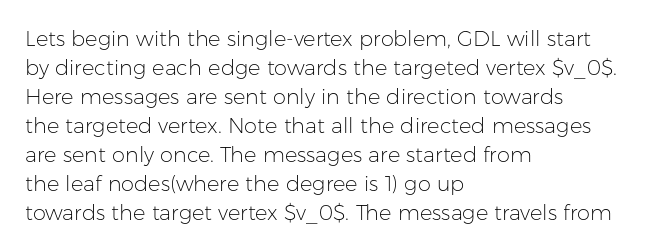
Q: Is the text bold? A: No.
Q: Is the text italic (slanted)? A: No, it is upright.
Q: Is the text underlined? A: No.
Q: How is the paragraph aligned? A: Left-aligned.
Q: Is the spacing between letters normal or unusually wide? A: Normal.
Q: Is the spacing between lines tight, normal or loose? A: Normal.
